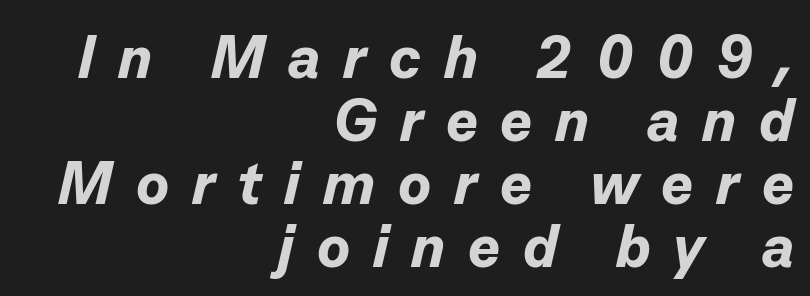
Q: Is the text bold? A: Yes.
Q: Is the text italic (slanted)? A: Yes, it leans right by about 13 degrees.
Q: Is the text underlined? A: No.
Q: How is the paragraph aligned? A: Right-aligned.
Q: Is the spacing between letters normal or unusually wide? A: Unusually wide.
Q: Is the spacing between lines tight, normal or loose? A: Tight.
Q: Width (condensed, normal, or wide)? A: Normal.
Q: Stroke contrast? A: Low.
Q: x-height? A: Medium.
Q: Monospaced? A: No.
